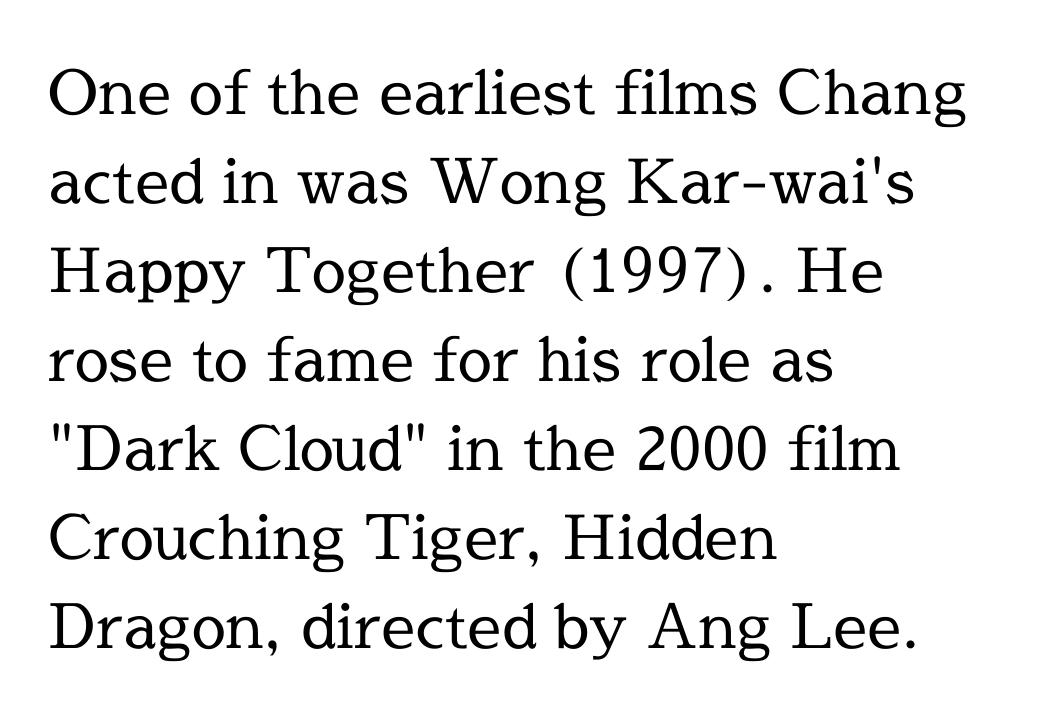
{"serif": "yes", "italic": "no", "bold": "no", "weight": "regular", "width": "normal", "x_height": "medium", "monospaced": "no", "underline": "no", "align": "left", "line_spacing": "normal", "line_spacing_ratio": 1.46, "letter_spacing": "normal", "letter_spacing_em": 0.0, "glyph_px": 61}
